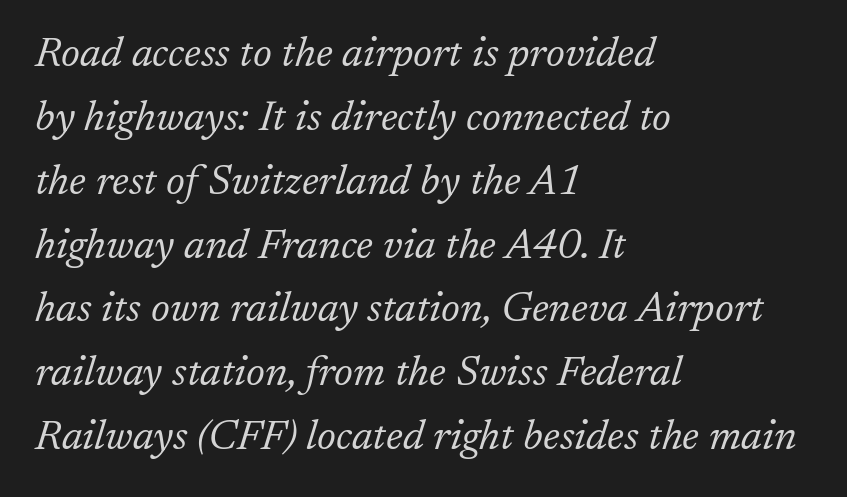
The image shows 42 px light serif type, italic (leaning right); set left-aligned, normal line spacing (1.52x), normal letter spacing, not underlined; low stroke contrast and a medium x-height.
